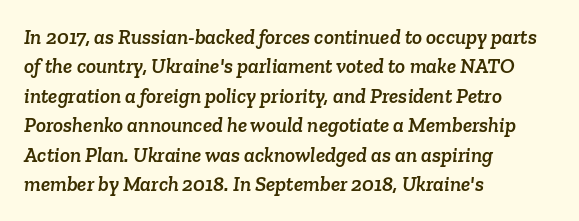
Q: Is the text underlined? A: No.
Q: How is the paragraph aligned? A: Left-aligned.
Q: Is the spacing between letters normal or unusually wide? A: Normal.
Q: Is the spacing between lines tight, normal or loose? A: Normal.
